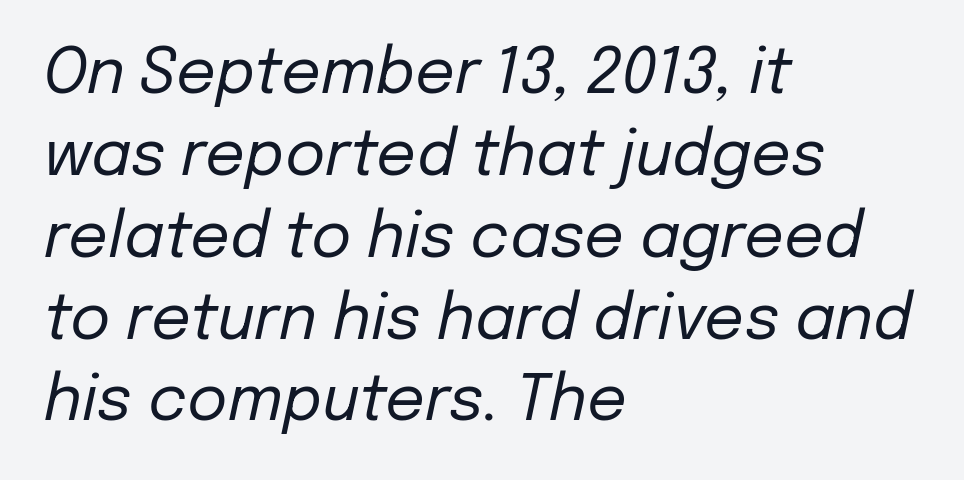
The image shows 62 px regular-weight type, italic (leaning right); set left-aligned, normal line spacing (1.32x), normal letter spacing, not underlined; low stroke contrast and a medium x-height.
